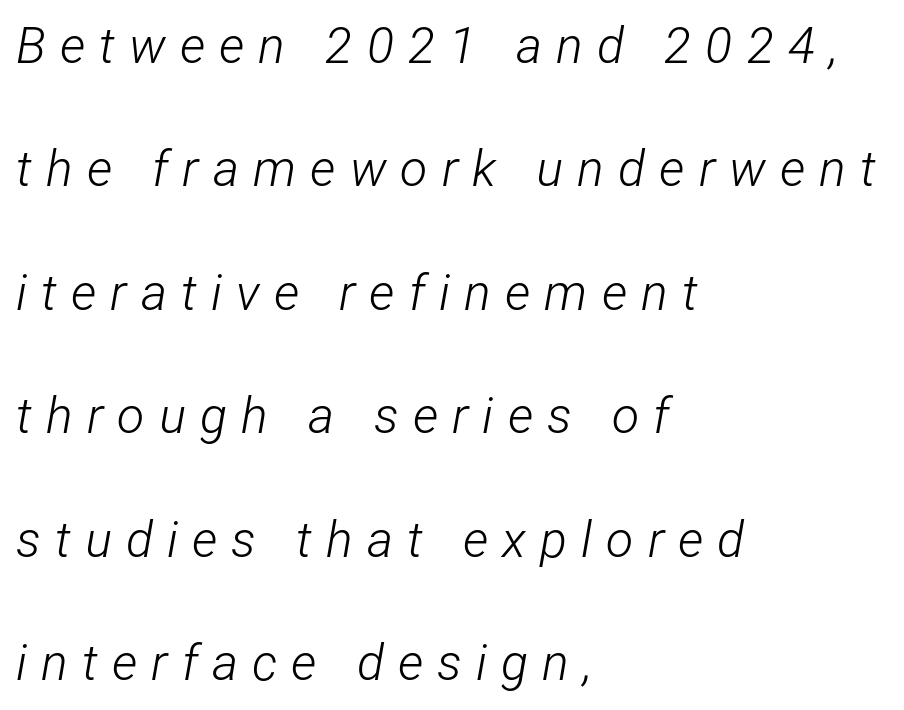
The image shows 50 px light, condensed type, italic (leaning right); set left-aligned, loose line spacing (2.47x), unusually wide letter spacing (+0.28 em), not underlined; low stroke contrast and a medium x-height.
